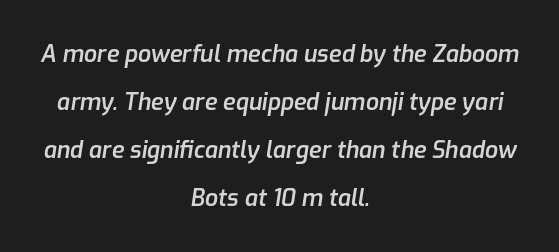
The image shows 23 px text type, italic (leaning right); set centered, loose line spacing (2.08x), normal letter spacing, not underlined.
